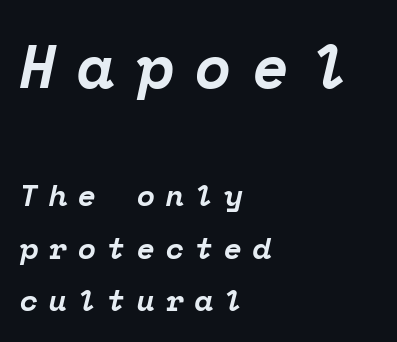
{"serif": "yes", "italic": "yes", "lean": "right", "slant_degrees": 12, "bold": "yes", "weight": "bold", "width": "normal", "stroke_contrast": "low", "x_height": "medium", "monospaced": "yes", "underline": "no", "align": "left", "line_spacing_ratio": 1.74, "letter_spacing": "wide", "letter_spacing_em": 0.36, "larger_block": "first", "size_ratio": 2.0, "glyph_px": 60}
